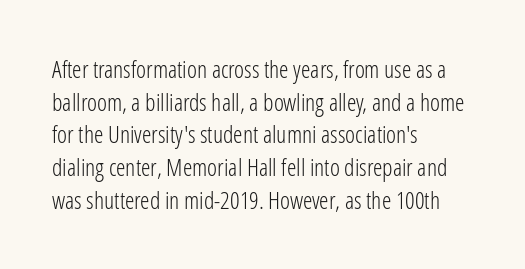
{"italic": "no", "bold": "no", "underline": "no", "align": "left", "line_spacing": "normal", "line_spacing_ratio": 1.36, "letter_spacing": "normal", "letter_spacing_em": 0.0, "glyph_px": 24}
